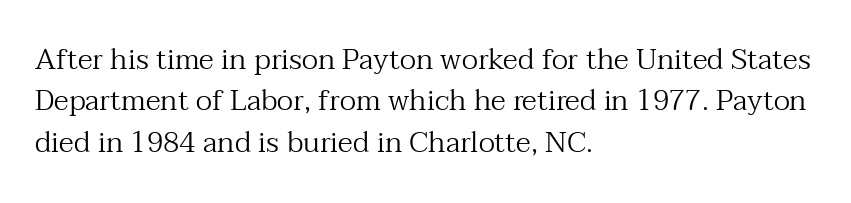
Interline gaps are of average width in this sample. Each letter keeps its own natural width here, so spacing adapts to shape. Underlining? Definitely not there. All the whitespace from short lines collects on the right.
